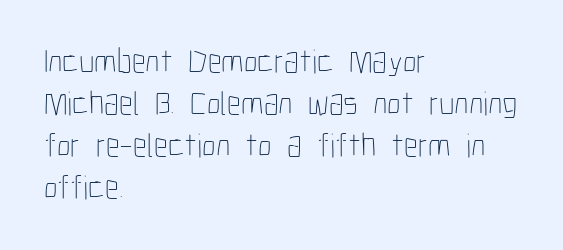
{"italic": "no", "bold": "no", "weight": "thin", "width": "condensed", "stroke_contrast": "low", "x_height": "medium", "monospaced": "no", "underline": "no", "align": "left", "line_spacing_ratio": 1.24, "letter_spacing": "normal", "letter_spacing_em": 0.0, "glyph_px": 34}
